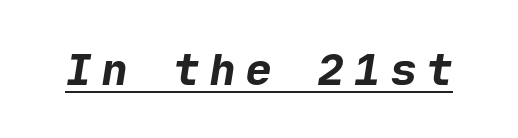
Q: Is the text bold? A: Yes.
Q: Is the typeface a serif or a sans-serif typeface? A: Sans-serif.
Q: Is the text underlined? A: Yes.
Q: Is the spacing between letters normal or unusually wide? A: Unusually wide.
Q: Width (condensed, normal, or wide)? A: Normal.
Q: Stroke contrast? A: Low.
Q: x-height? A: Medium.
